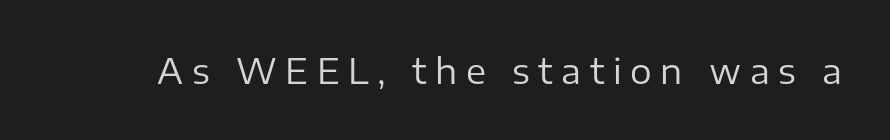
{"serif": "no", "italic": "no", "bold": "no", "weight": "regular", "width": "normal", "stroke_contrast": "low", "x_height": "medium", "monospaced": "no", "underline": "no", "letter_spacing": "wide", "letter_spacing_em": 0.25, "glyph_px": 34}
